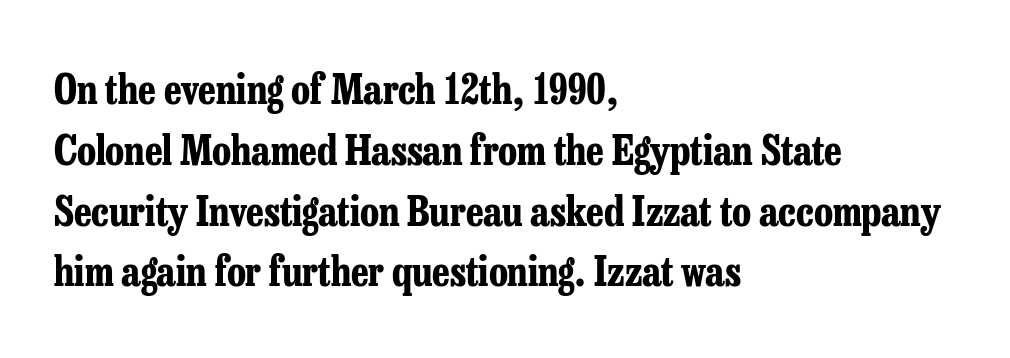
Beneath every word, the page is bare. Alignment: flush left. No italicization has been applied; the sample stays upright. The font is running at its bold setting. A serif font was chosen for this passage.
